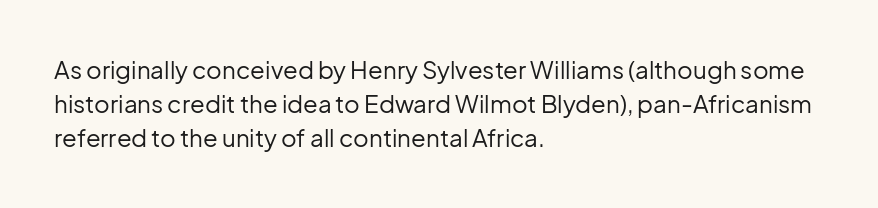
The image shows 24 px text type, upright; set left-aligned, normal line spacing (1.42x), normal letter spacing, not underlined.
